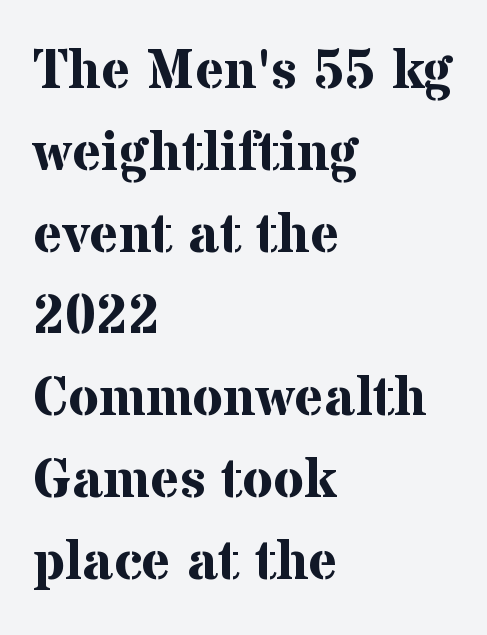
Q: Is the text bold? A: Yes.
Q: Is the text italic (slanted)? A: No, it is upright.
Q: Is the typeface a serif or a sans-serif typeface? A: Serif.
Q: Is the text underlined? A: No.
Q: How is the paragraph aligned? A: Left-aligned.
Q: Is the spacing between letters normal or unusually wide? A: Normal.
Q: Is the spacing between lines tight, normal or loose? A: Normal.
Q: Width (condensed, normal, or wide)? A: Normal.
Q: Stroke contrast? A: Medium.
Q: x-height? A: Medium.
Q: Monospaced? A: No.
